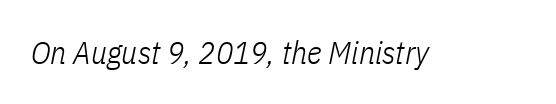
{"italic": "yes", "lean": "right", "slant_degrees": 11, "bold": "no", "weight": "light", "width": "condensed", "stroke_contrast": "low", "x_height": "medium", "monospaced": "no", "underline": "no", "letter_spacing": "normal", "letter_spacing_em": 0.0, "glyph_px": 32}
